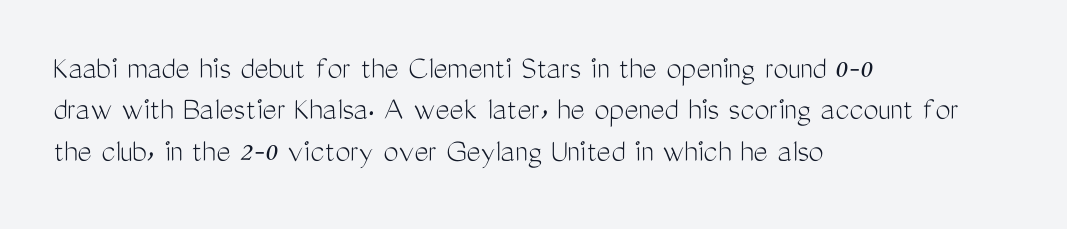
The image shows 34 px light, condensed sans-serif type, upright; set left-aligned, line spacing 1.22x, normal letter spacing, not underlined; medium stroke contrast and a medium x-height.
